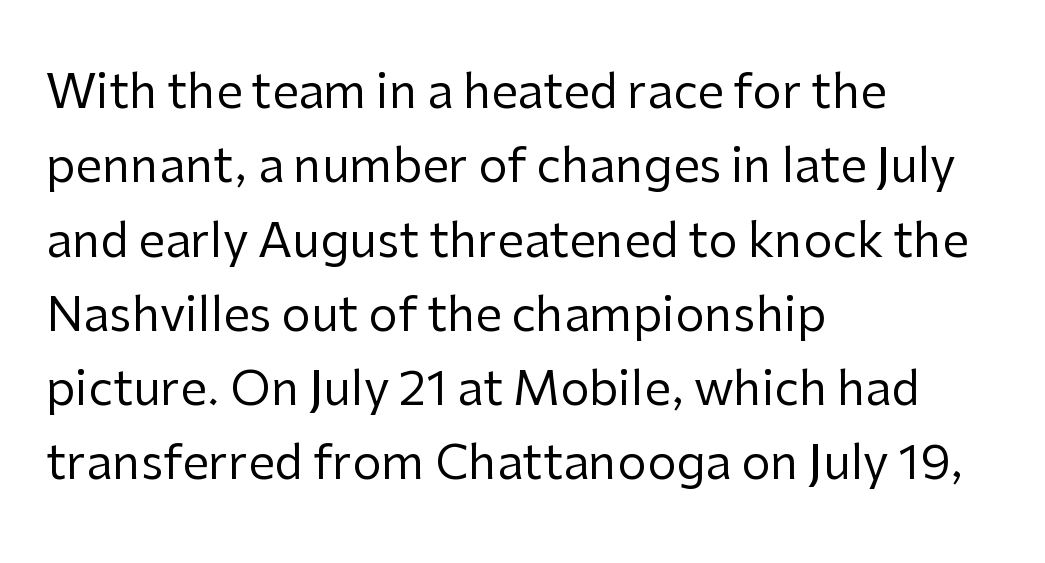
The letters sit at their default tracking, neither squeezed nor spread. The type sits square on the baseline with zero lean. Stems here are at most as thick as an everyday book face. A typesetter would label this face a sans.
